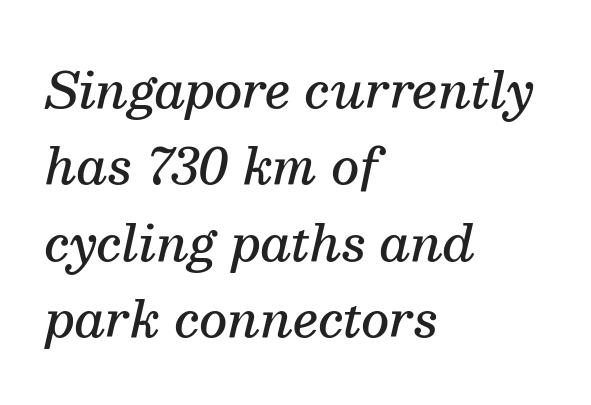
Q: Is the text bold? A: Semi-bold.
Q: Is the text italic (slanted)? A: Yes, it leans right by about 13 degrees.
Q: Is the typeface a serif or a sans-serif typeface? A: Serif.
Q: Is the text underlined? A: No.
Q: How is the paragraph aligned? A: Left-aligned.
Q: Is the spacing between letters normal or unusually wide? A: Normal.
Q: Is the spacing between lines tight, normal or loose? A: Normal.
Q: Width (condensed, normal, or wide)? A: Normal.
Q: Stroke contrast? A: Medium.
Q: x-height? A: Medium.
Q: Monospaced? A: No.
